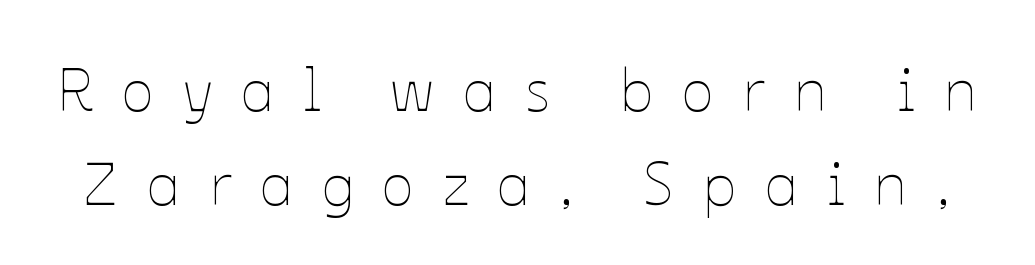
{"italic": "no", "bold": "no", "weight": "thin", "width": "normal", "stroke_contrast": "low", "x_height": "medium", "monospaced": "no", "underline": "no", "line_spacing": "normal", "line_spacing_ratio": 1.56, "letter_spacing": "wide", "letter_spacing_em": 0.48, "glyph_px": 60}
